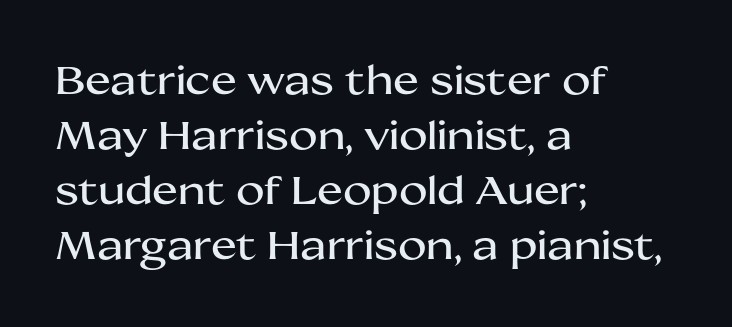
The image shows 39 px wide type, upright; set left-aligned, normal line spacing (1.41x), normal letter spacing, not underlined; medium stroke contrast and a medium x-height.
